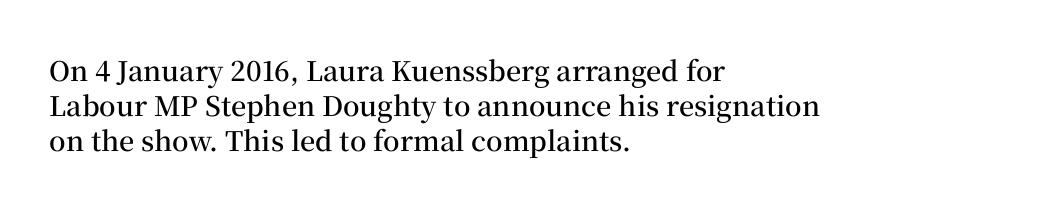
The image shows 27 px text type, upright; set left-aligned, normal line spacing (1.29x), normal letter spacing, not underlined.
